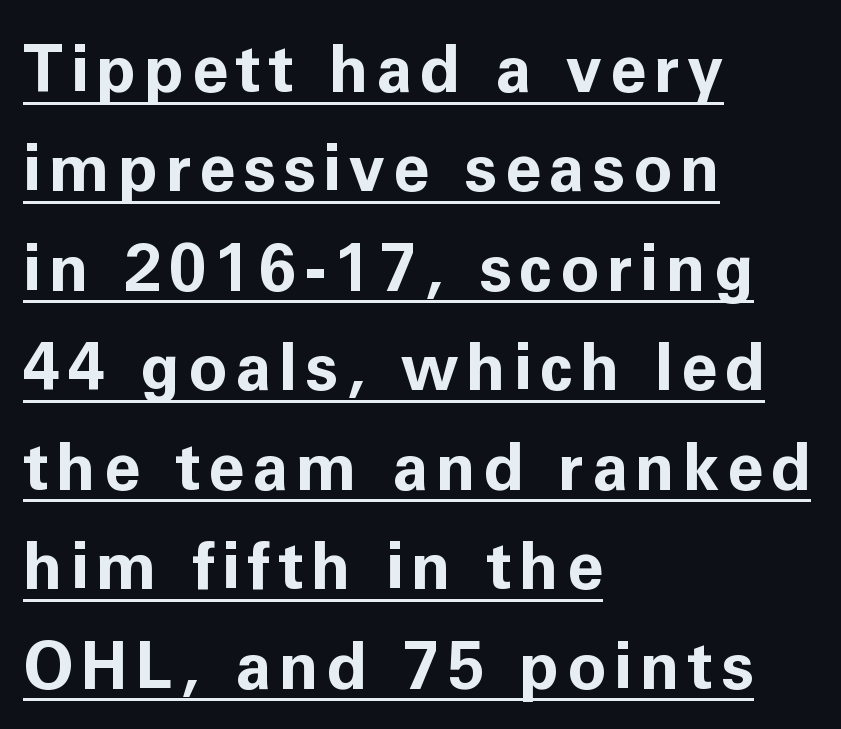
Unlike a traditional serif, this face leaves its strokes unadorned. These words are printed bold, with thick strokes throughout. Proportional: the letters do not fall into vertical columns. You can tell it's not italic because the verticals are truly vertical.
